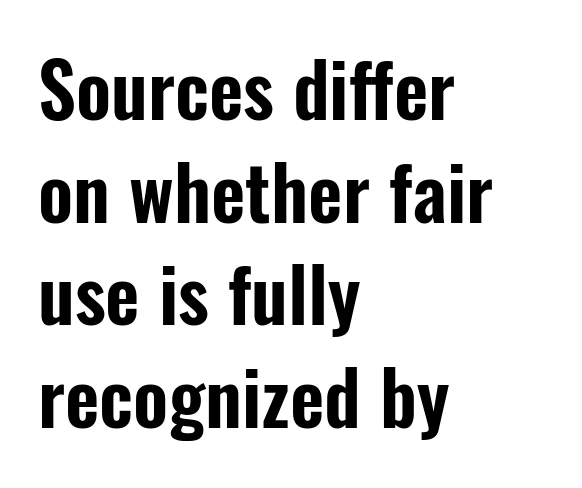
The image shows 75 px condensed sans-serif type, upright; set left-aligned, normal line spacing (1.37x), normal letter spacing, not underlined; low stroke contrast and a medium x-height.
